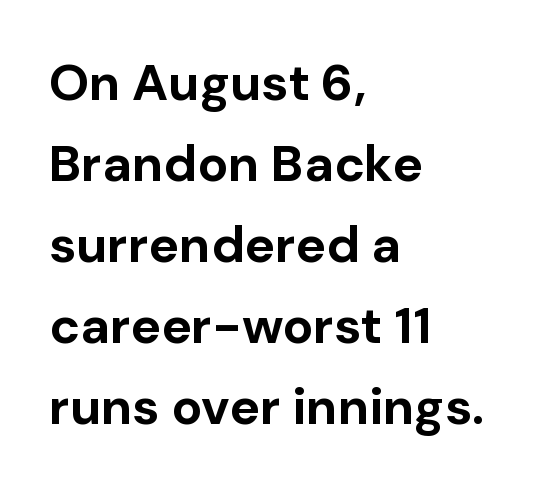
{"serif": "no", "italic": "no", "bold": "yes", "weight": "bold", "width": "normal", "stroke_contrast": "low", "x_height": "medium", "monospaced": "no", "underline": "no", "align": "left", "line_spacing": "normal", "line_spacing_ratio": 1.59, "letter_spacing": "normal", "letter_spacing_em": 0.0, "glyph_px": 51}
